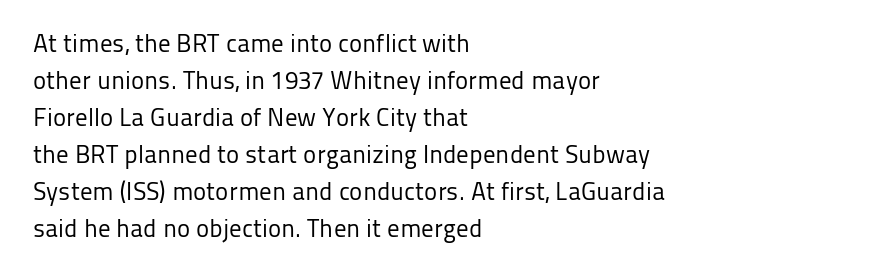
{"italic": "no", "bold": "no", "underline": "no", "align": "left", "line_spacing": "normal", "line_spacing_ratio": 1.48, "letter_spacing": "normal", "letter_spacing_em": 0.0, "glyph_px": 25}
